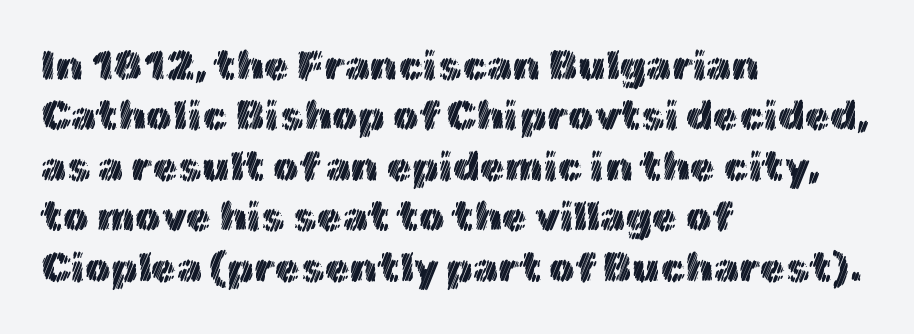
Q: Is the text italic (slanted)? A: No, it is upright.
Q: Is the text underlined? A: No.
Q: How is the paragraph aligned? A: Left-aligned.
Q: Is the spacing between letters normal or unusually wide? A: Normal.
Q: Width (condensed, normal, or wide)? A: Normal.
Q: x-height? A: Medium.
Q: Monospaced? A: No.
